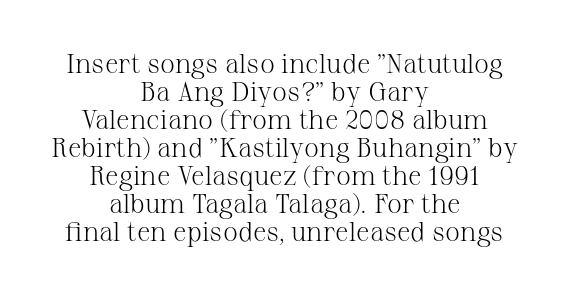
One glance says dense: line gaps are narrower than usual. Unlike italic type, these characters show no tilt at all. The typeface has the unassuming heft of standard copy or less. Casual observation: everything's sitting right in the middle.
